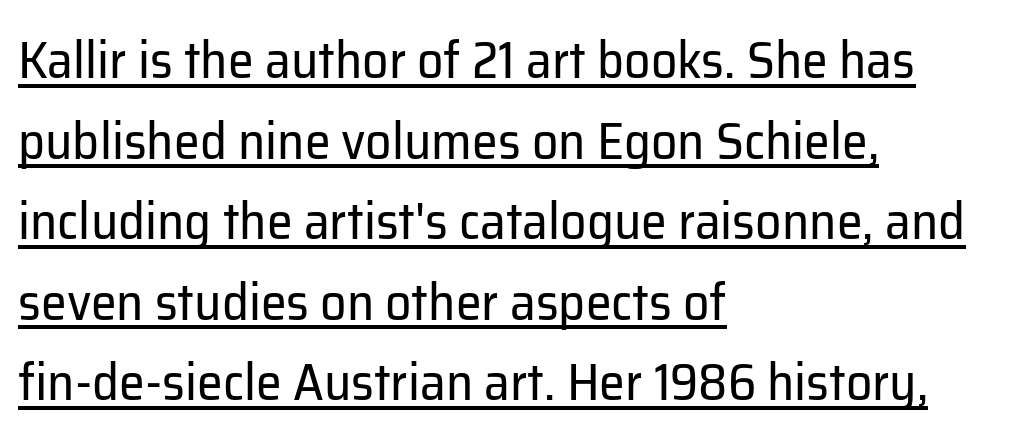
The image shows 52 px regular-weight sans-serif type, upright; set left-aligned, normal line spacing (1.55x), normal letter spacing, underlined; low stroke contrast and a medium x-height.
